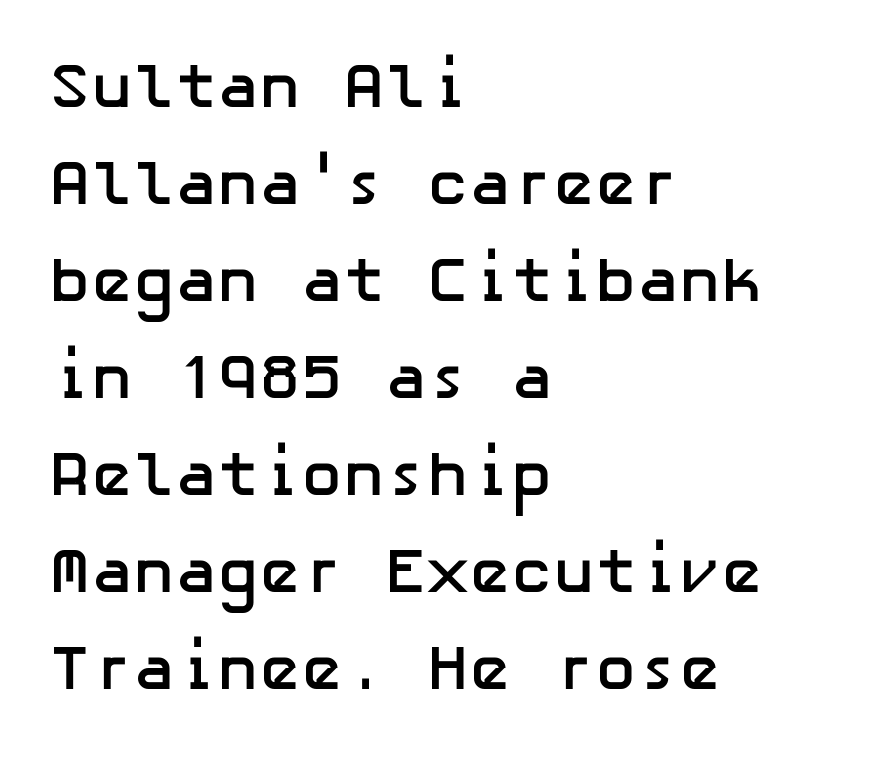
Look at the tracking — it's just the regular setting, nothing added. The rows are spaced the way most documents space them. Tall strokes in this sample are plumb rather than angled. Examine the stroke ends and you'll find no serifs.
